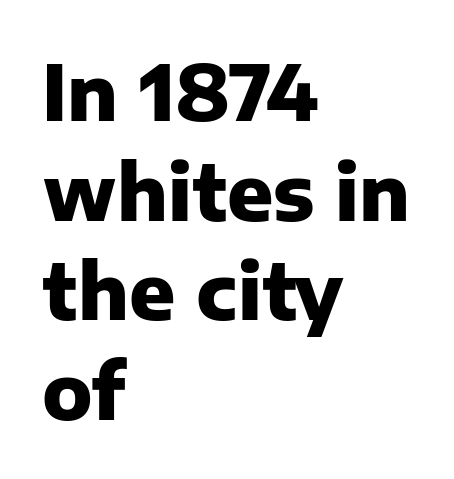
These lines are rendered in a variable-pitch font. Honestly, the row spacing looks completely unremarkable. The type family on display is of the sans-serif kind. The strokes are fattened all the way to bold. These lines stack with their left ends in a neat column. Inter-character spacing is left at the font's built-in metrics.
